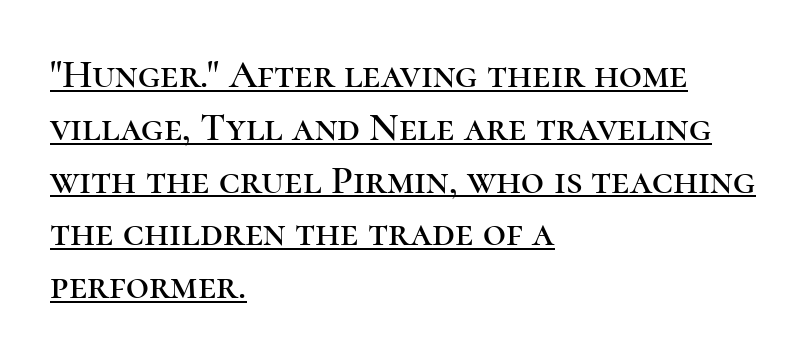
Type style note: has serifs. Spacing between characters is what you'd get straight out of the box. The letters advance in unequal steps, a hallmark of proportional type. The lettering stays uniformly vertical, giving the passage a roman look. Underlined type. Which margin do the lines hug? The left one — the right edge is uneven.
